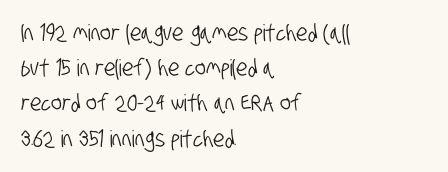
The rendering keeps characters at their native spacing. The zone under the glyphs is completely vacant. Teacher's note: observe the even left margin — that is flush-left alignment. Baseline-to-baseline distance is the conventional proportion of letter height.
